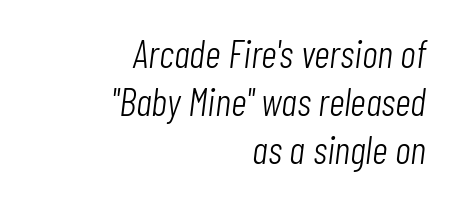
Do the characters align in a grid? No, the font is proportional. The strokes are not fattened; the text isn't bold. Descenders hang freely into open space. Rendered with sloped, italic letterforms. This rendering leaves character spacing at its baseline value. The text block is weighted toward the right margin, trailing off unevenly leftward.
